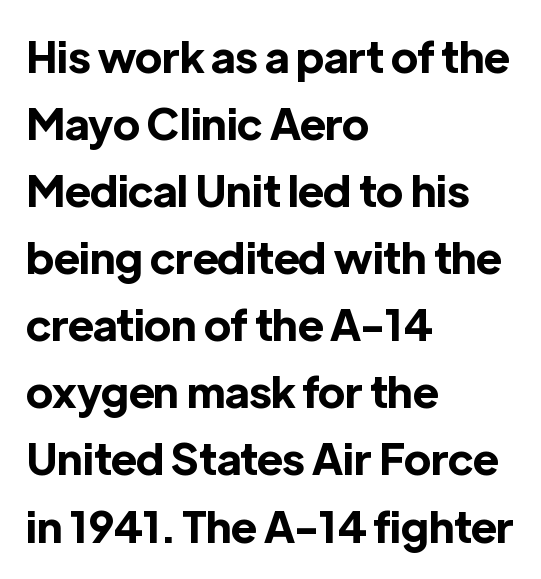
The image shows 43 px bold sans-serif type, upright; set left-aligned, normal line spacing (1.56x), normal letter spacing, not underlined; a medium x-height.
